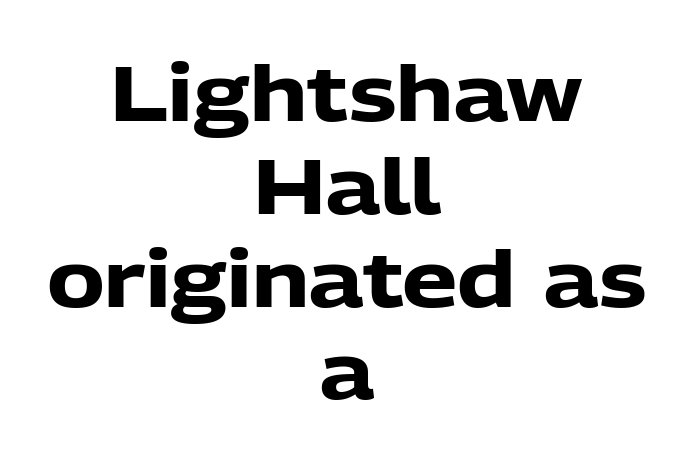
The image shows 78 px heavy sans-serif type, upright; set centered, line spacing 1.19x, normal letter spacing, not underlined; low stroke contrast and a medium x-height.
